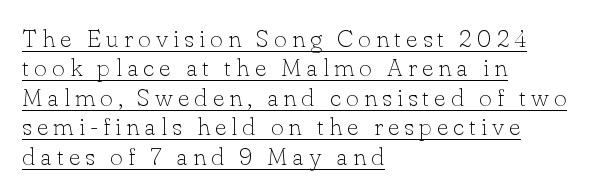
The image shows 25 px text type, upright; set left-aligned, line spacing 1.18x, unusually wide letter spacing (+0.2 em), underlined.
